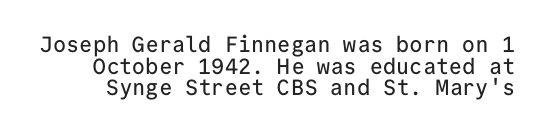
Q: Is the text italic (slanted)? A: No, it is upright.
Q: Is the text underlined? A: No.
Q: Is the spacing between letters normal or unusually wide? A: Normal.
Q: Is the spacing between lines tight, normal or loose? A: Tight.
